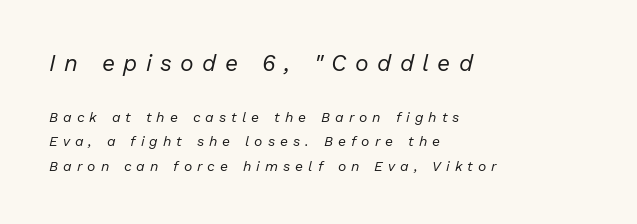
Unmarked baselines from the first word to the last. The designer gave the opening block more size than the closing block. Layout note: lines flush left. The axis of the letterforms is tilted away from vertical. Honestly, the letter spacing is so wide it's the main thing you notice. Weight: regular or lighter.
